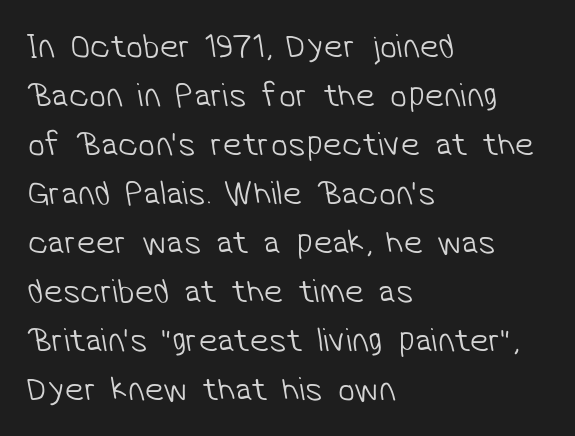
{"serif": "no", "bold": "no", "weight": "light", "width": "normal", "stroke_contrast": "low", "x_height": "medium", "monospaced": "no", "underline": "no", "align": "left", "line_spacing": "normal", "line_spacing_ratio": 1.44, "letter_spacing": "normal", "letter_spacing_em": 0.0, "glyph_px": 34}
